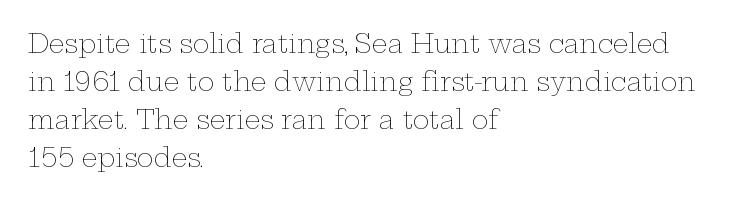
{"italic": "no", "bold": "no", "underline": "no", "align": "left", "line_spacing": "normal", "line_spacing_ratio": 1.52, "letter_spacing": "normal", "letter_spacing_em": 0.0, "glyph_px": 25}
